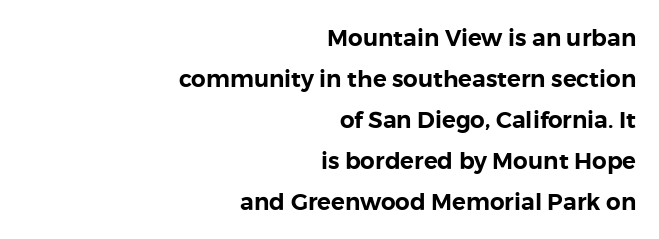
Q: Is the text italic (slanted)? A: No, it is upright.
Q: Is the text underlined? A: No.
Q: How is the paragraph aligned? A: Right-aligned.
Q: Is the spacing between letters normal or unusually wide? A: Normal.
